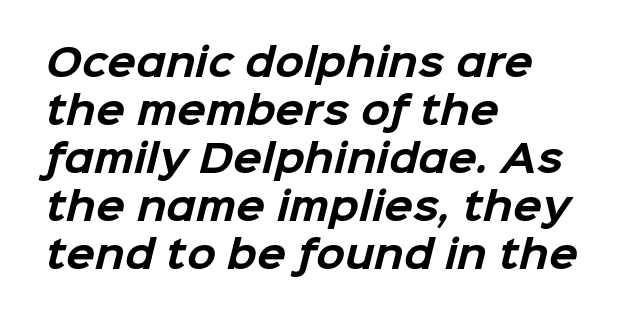
The image shows 38 px bold sans-serif type; set left-aligned, normal line spacing (1.26x), normal letter spacing, not underlined; low stroke contrast and a medium x-height.
